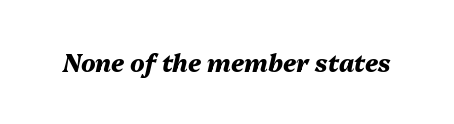
{"italic": "yes", "lean": "right", "slant_degrees": 13, "bold": "yes", "underline": "no", "letter_spacing": "normal", "letter_spacing_em": 0.0, "glyph_px": 24}
